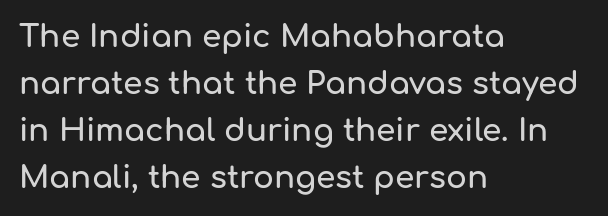
Notice how the stems are strictly vertical — no italics here. Nope, no serifs anywhere on these letters. The rows are spaced the way most documents space them. Glyph-to-glyph distance matches everyday printed text. The face used here is proportionally spaced, like ordinary book or web type.
